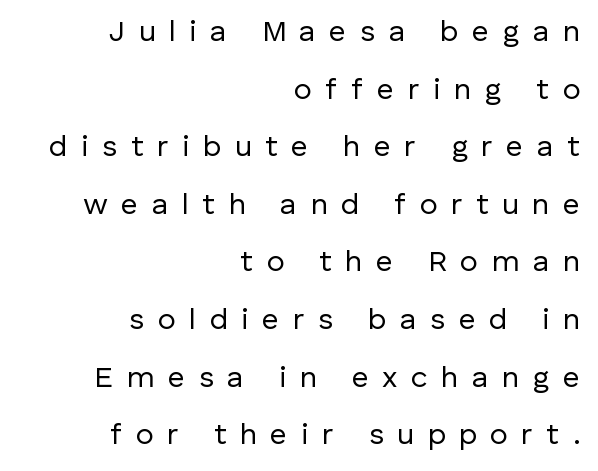
Clear beneath every line of the passage. Compared with typical paragraphs, the rows here are farther apart. The rendering uses natural spacing where letterforms have individual widths. This reads as an unemphasized weight, regular at the heaviest.
